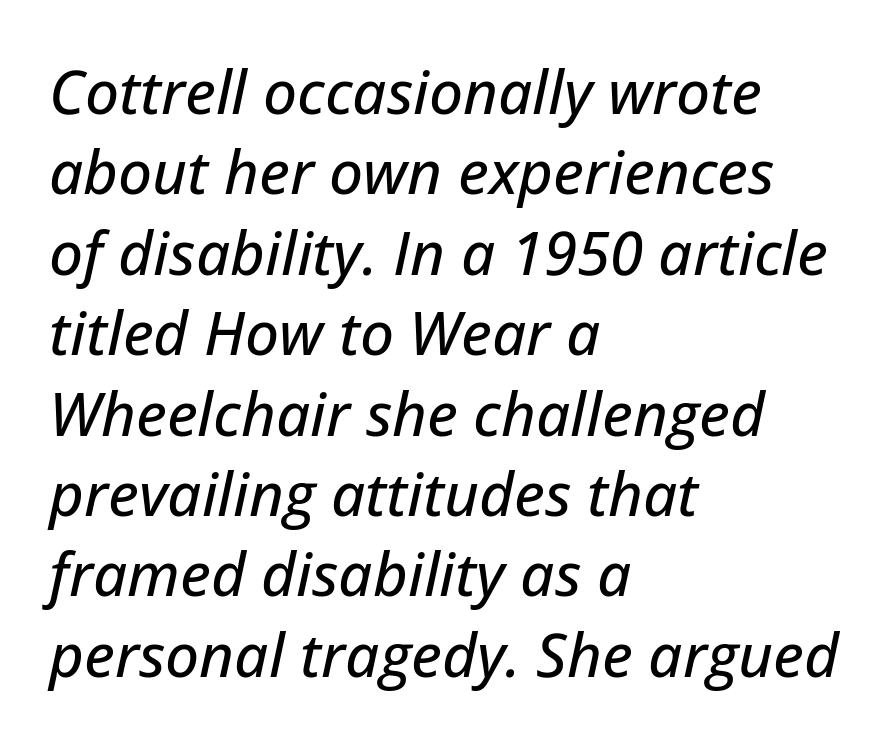
Q: Is the text italic (slanted)? A: Yes, it leans right by about 12 degrees.
Q: Is the text underlined? A: No.
Q: How is the paragraph aligned? A: Left-aligned.
Q: Is the spacing between letters normal or unusually wide? A: Normal.
Q: Is the spacing between lines tight, normal or loose? A: Normal.
Q: Width (condensed, normal, or wide)? A: Normal.
Q: Stroke contrast? A: Low.
Q: x-height? A: Medium.
Q: Monospaced? A: No.
